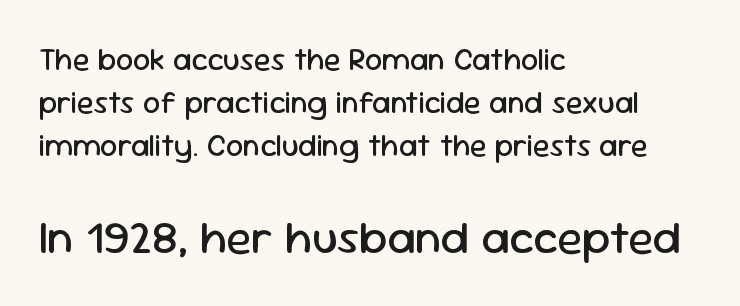
These lines stack with their left ends in a neat column. Does the leading feel generous? No, just average. Stems and bowls with no extra thickness — not bold. Italic: no, the glyphs are upright roman.
